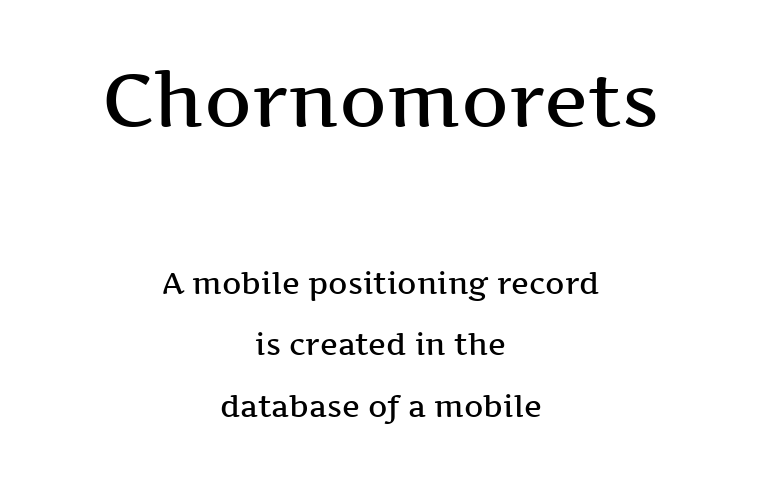
{"serif": "yes", "italic": "no", "bold": "semi", "weight": "semibold", "width": "wide", "stroke_contrast": "medium", "x_height": "medium", "monospaced": "no", "underline": "no", "align": "center", "line_spacing": "loose", "line_spacing_ratio": 2.04, "letter_spacing": "normal", "letter_spacing_em": 0.0, "larger_block": "first", "size_ratio": 2.47, "glyph_px": 74}
